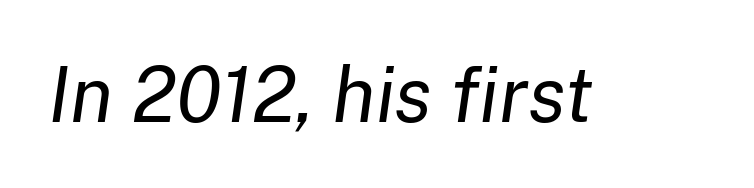
Q: Is the text bold? A: No.
Q: Is the text italic (slanted)? A: Yes, it leans right by about 8 degrees.
Q: Is the text underlined? A: No.
Q: Is the spacing between letters normal or unusually wide? A: Normal.
Q: Width (condensed, normal, or wide)? A: Normal.
Q: Stroke contrast? A: Low.
Q: x-height? A: Medium.
Q: Monospaced? A: No.
